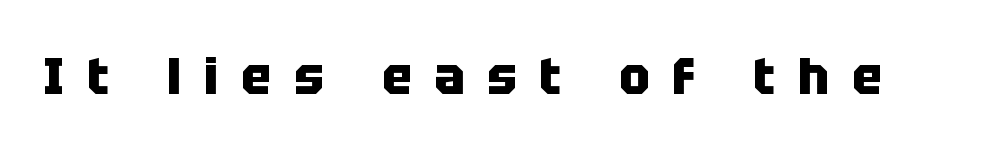
Q: Is the text bold? A: Yes.
Q: Is the text italic (slanted)? A: No, it is upright.
Q: Is the typeface a serif or a sans-serif typeface? A: Sans-serif.
Q: Is the text underlined? A: No.
Q: Is the spacing between letters normal or unusually wide? A: Unusually wide.
Q: Width (condensed, normal, or wide)? A: Normal.
Q: Stroke contrast? A: Low.
Q: x-height? A: Large.
Q: Monospaced? A: No.
